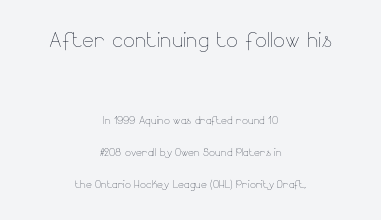
Q: Is the text bold? A: No.
Q: Is the text italic (slanted)? A: No, it is upright.
Q: Is the text underlined? A: No.
Q: How is the paragraph aligned? A: Centered.
Q: Is the spacing between letters normal or unusually wide? A: Normal.
Q: Is the spacing between lines tight, normal or loose? A: Loose.
Q: Which block of text is set in a larger size, the first (top) or the second (bottom)? A: The first (top) one.
Q: Width (condensed, normal, or wide)? A: Normal.
Q: Stroke contrast? A: Low.
Q: x-height? A: Small.
Q: Monospaced? A: No.
